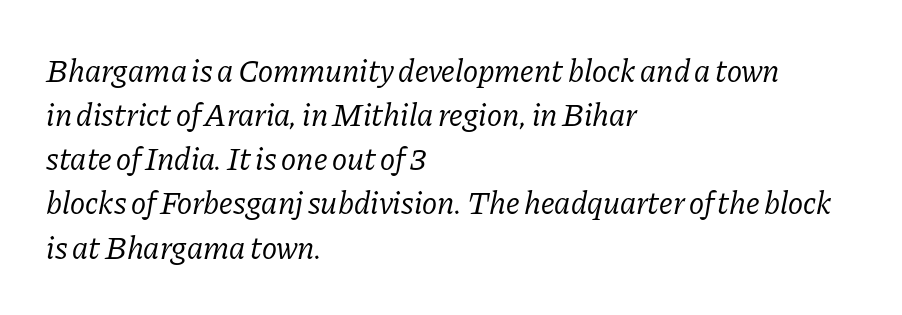
Descender tails drop into unmarked territory. Check where the strokes stop: tiny serifs finish them off. Caption: face not bold, strokes unweighted. Italic? Definitely — the glyphs are oblique.
